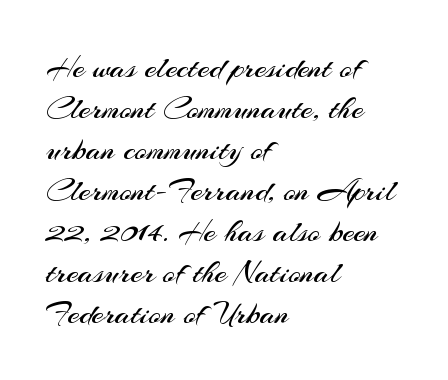
{"serif": "no", "bold": "no", "weight": "regular", "width": "normal", "stroke_contrast": "medium", "x_height": "small", "monospaced": "no", "underline": "no", "align": "left", "line_spacing_ratio": 1.24, "letter_spacing": "normal", "letter_spacing_em": 0.0, "glyph_px": 33}
